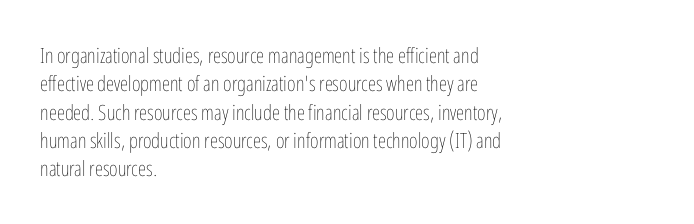
The image shows 21 px text type, upright; set left-aligned, normal line spacing (1.35x), normal letter spacing, not underlined.
